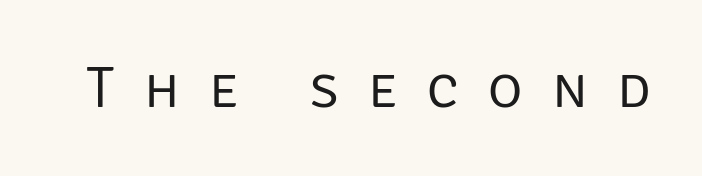
Q: Is the text bold? A: No.
Q: Is the text italic (slanted)? A: No, it is upright.
Q: Is the typeface a serif or a sans-serif typeface? A: Sans-serif.
Q: Is the text underlined? A: No.
Q: Is the spacing between letters normal or unusually wide? A: Unusually wide.
Q: Width (condensed, normal, or wide)? A: Normal.
Q: Stroke contrast? A: Low.
Q: x-height? A: Large.
Q: Monospaced? A: No.
